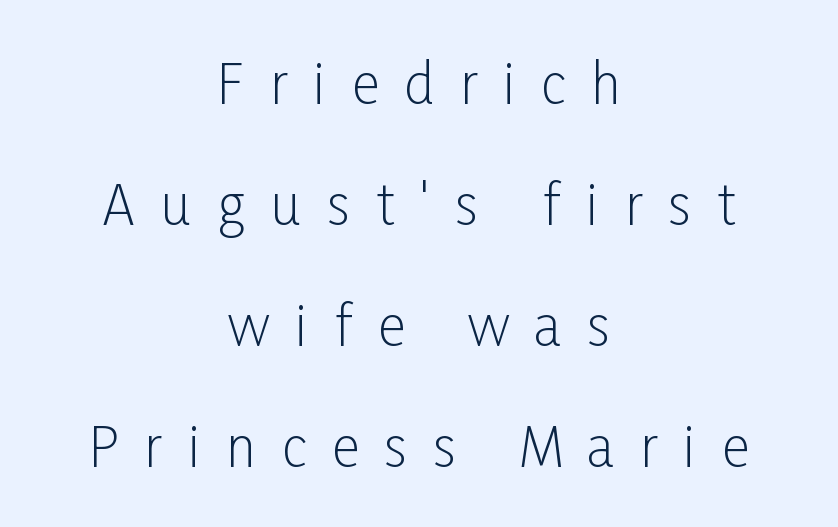
The image shows 54 px light, condensed sans-serif type, upright; set centered, loose line spacing (2.24x), unusually wide letter spacing (+0.48 em), not underlined; low stroke contrast and a medium x-height.
